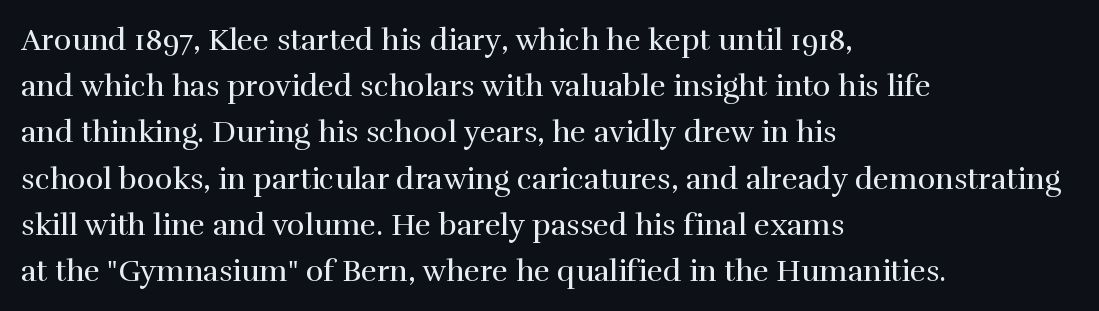
{"serif": "yes", "italic": "no", "bold": "no", "weight": "regular", "width": "normal", "stroke_contrast": "high", "x_height": "medium", "monospaced": "no", "underline": "no", "align": "left", "line_spacing": "normal", "line_spacing_ratio": 1.54, "letter_spacing": "normal", "letter_spacing_em": 0.0, "glyph_px": 30}
